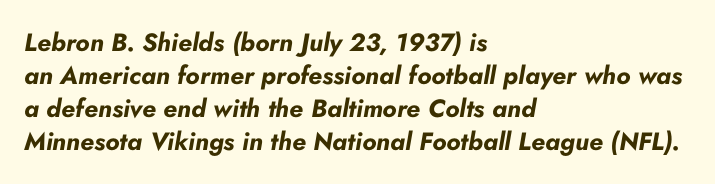
Emphasis-style slanted type is in use. The block of text has a typical density, with ordinary space between rows. The area under the type is left untouched. The strokes are fattened all the way to bold. Short note: letters normally spaced. The lines in this sample share a left origin and differ only in where they stop.
